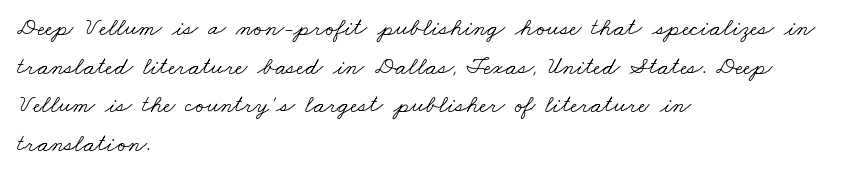
The image shows 25 px text type; set left-aligned, normal line spacing (1.55x), normal letter spacing, not underlined.
